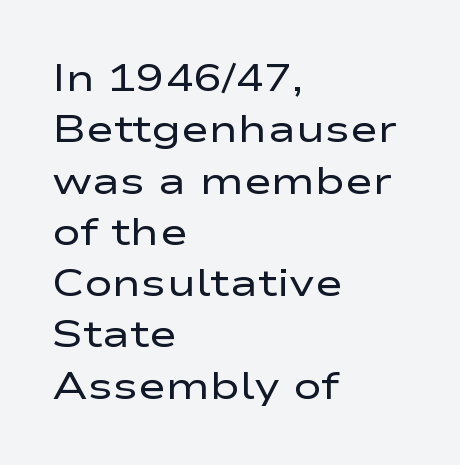
{"serif": "no", "italic": "no", "bold": "no", "weight": "regular", "width": "wide", "stroke_contrast": "low", "x_height": "medium", "monospaced": "no", "underline": "no", "align": "left", "line_spacing": "normal", "line_spacing_ratio": 1.35, "letter_spacing": "normal", "letter_spacing_em": 0.0, "glyph_px": 38}
